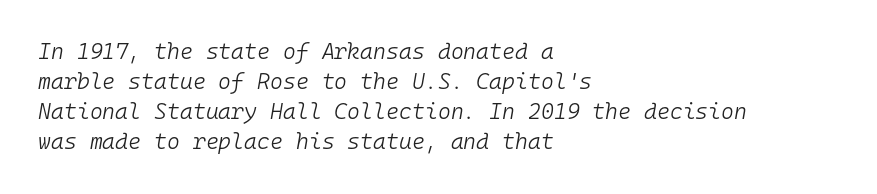
Does extra space separate the letters? No, they use regular spacing. These lines were composed using italics. Summary of vertical rhythm: regular, with standard interline spacing. The rag falls on the right side of this text block. Weight: not bold — regular or lighter.
